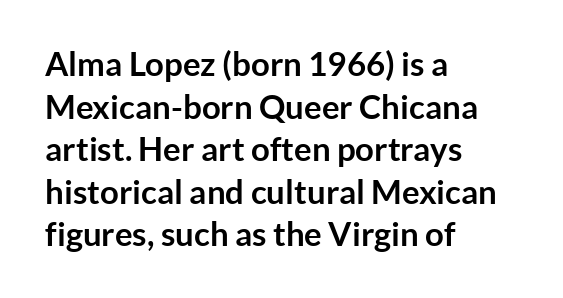
{"serif": "no", "italic": "no", "bold": "yes", "weight": "semibold", "width": "normal", "stroke_contrast": "low", "x_height": "medium", "monospaced": "no", "underline": "no", "align": "left", "line_spacing": "normal", "line_spacing_ratio": 1.29, "letter_spacing": "normal", "letter_spacing_em": 0.0, "glyph_px": 33}
